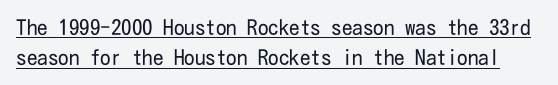
Q: Is the text bold? A: No.
Q: Is the text italic (slanted)? A: No, it is upright.
Q: Is the text underlined? A: Yes.
Q: Is the spacing between letters normal or unusually wide? A: Normal.
Q: Is the spacing between lines tight, normal or loose? A: Normal.
